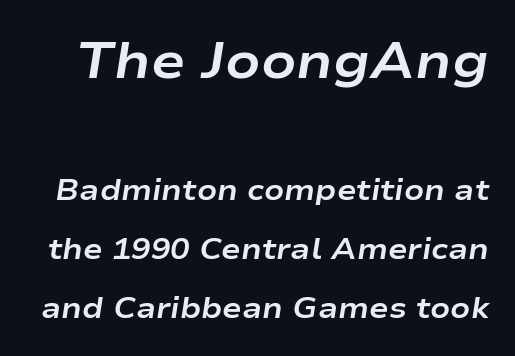
{"italic": "yes", "lean": "right", "slant_degrees": 9, "bold": "yes", "weight": "bold", "width": "wide", "stroke_contrast": "low", "x_height": "medium", "monospaced": "no", "underline": "no", "line_spacing": "loose", "line_spacing_ratio": 2.03, "letter_spacing": "normal", "letter_spacing_em": 0.0, "larger_block": "first", "size_ratio": 1.76, "glyph_px": 51}
